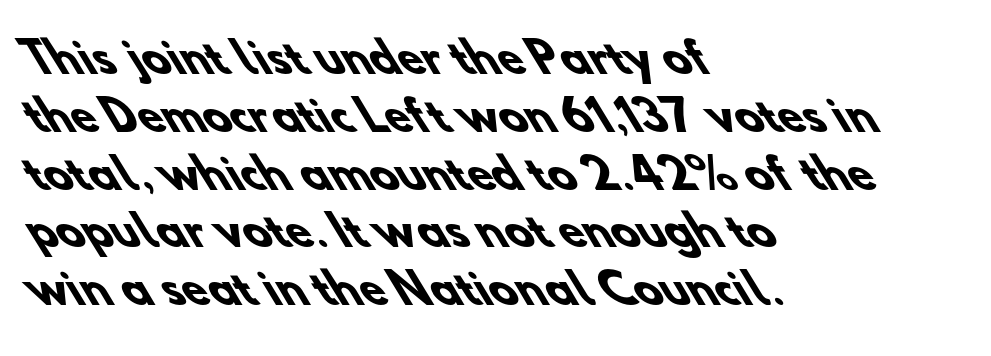
Q: Is the text bold? A: Yes.
Q: Is the typeface a serif or a sans-serif typeface? A: Sans-serif.
Q: Is the text underlined? A: No.
Q: How is the paragraph aligned? A: Left-aligned.
Q: Is the spacing between letters normal or unusually wide? A: Normal.
Q: Is the spacing between lines tight, normal or loose? A: Normal.
Q: Width (condensed, normal, or wide)? A: Normal.
Q: Stroke contrast? A: Low.
Q: x-height? A: Small.
Q: Monospaced? A: No.
